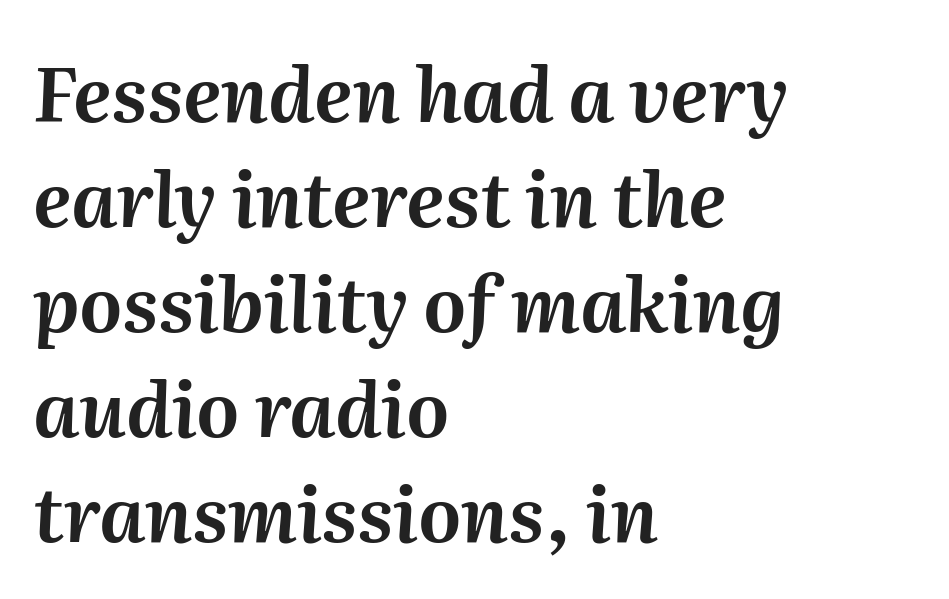
The image shows 75 px text type, italic (leaning right); set left-aligned, normal line spacing (1.4x), normal letter spacing, not underlined; medium stroke contrast and a medium x-height.
